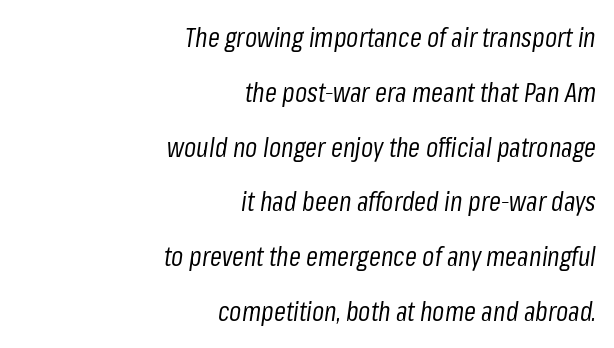
Q: Is the text bold? A: No.
Q: Is the text italic (slanted)? A: Yes, it leans right by about 8 degrees.
Q: Is the text underlined? A: No.
Q: How is the paragraph aligned? A: Right-aligned.
Q: Is the spacing between letters normal or unusually wide? A: Normal.
Q: Is the spacing between lines tight, normal or loose? A: Loose.
